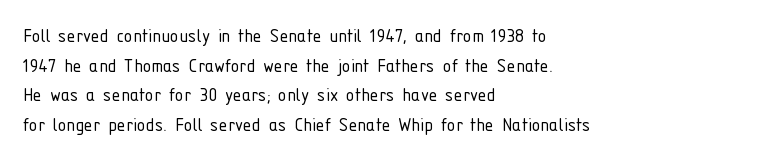
Q: Is the text bold? A: No.
Q: Is the text italic (slanted)? A: No, it is upright.
Q: Is the text underlined? A: No.
Q: How is the paragraph aligned? A: Left-aligned.
Q: Is the spacing between letters normal or unusually wide? A: Normal.
Q: Is the spacing between lines tight, normal or loose? A: Normal.
